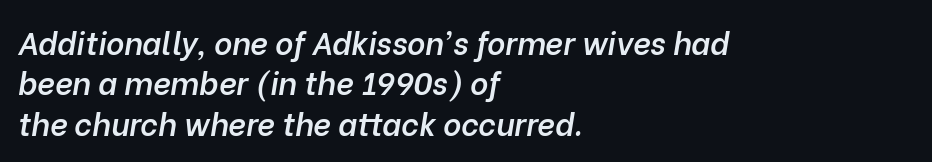
The image shows 31 px semibold type, italic (leaning right); set left-aligned, normal line spacing (1.3x), normal letter spacing, not underlined; low stroke contrast and a medium x-height.
